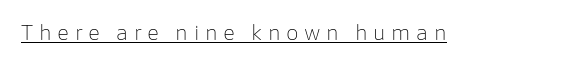
{"italic": "no", "bold": "no", "underline": "yes", "letter_spacing": "wide", "letter_spacing_em": 0.28, "glyph_px": 20}
